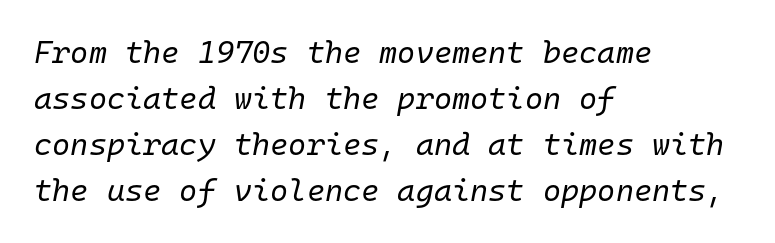
Q: Is the text bold? A: No.
Q: Is the text italic (slanted)? A: Yes, it leans right by about 10 degrees.
Q: Is the text underlined? A: No.
Q: How is the paragraph aligned? A: Left-aligned.
Q: Is the spacing between letters normal or unusually wide? A: Normal.
Q: Is the spacing between lines tight, normal or loose? A: Normal.
Q: Width (condensed, normal, or wide)? A: Normal.
Q: Stroke contrast? A: Low.
Q: x-height? A: Medium.
Q: Monospaced? A: Yes.
